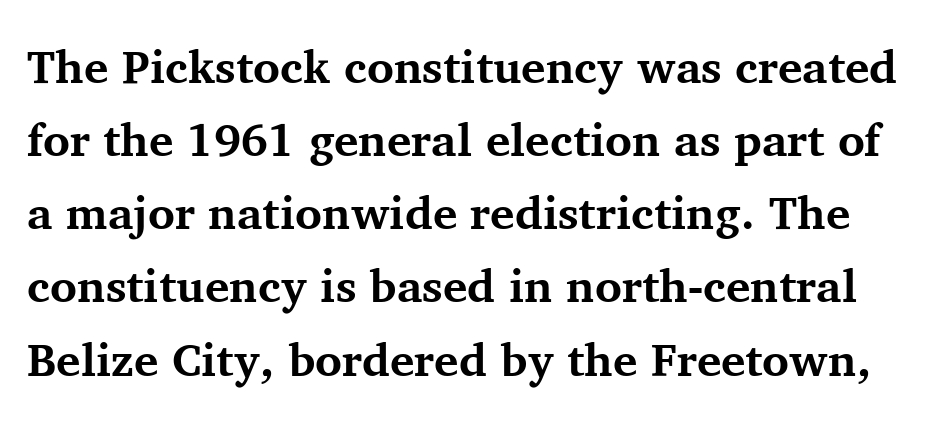
Q: Is the text bold? A: Yes.
Q: Is the text italic (slanted)? A: No, it is upright.
Q: Is the typeface a serif or a sans-serif typeface? A: Serif.
Q: Is the text underlined? A: No.
Q: Is the spacing between letters normal or unusually wide? A: Normal.
Q: Is the spacing between lines tight, normal or loose? A: Normal.
Q: Width (condensed, normal, or wide)? A: Normal.
Q: Stroke contrast? A: Medium.
Q: x-height? A: Medium.
Q: Monospaced? A: No.
